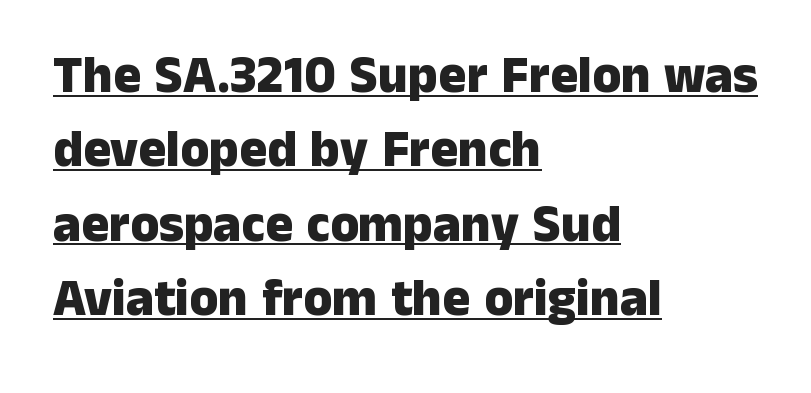
The rendering anchors every line to the left-hand side. You can tell from the bare stems that sans-serif type was used. In terms of weight, the rendering is a true, heavy bold. The lettering holds an erect, upright posture throughout. The rendering uses natural spacing where letterforms have individual widths.
